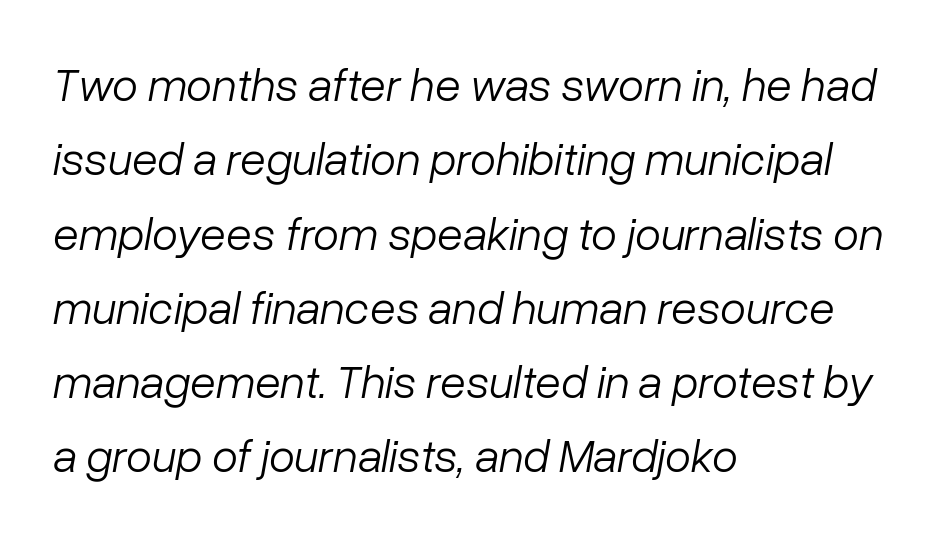
{"italic": "yes", "lean": "right", "slant_degrees": 10, "bold": "no", "weight": "light", "width": "normal", "stroke_contrast": "low", "x_height": "medium", "monospaced": "no", "underline": "no", "align": "left", "line_spacing": "normal", "line_spacing_ratio": 1.58, "letter_spacing": "normal", "letter_spacing_em": 0.0, "glyph_px": 47}
